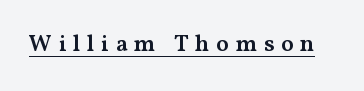
Q: Is the text bold? A: Semi-bold.
Q: Is the text italic (slanted)? A: No, it is upright.
Q: Is the text underlined? A: Yes.
Q: Is the spacing between letters normal or unusually wide? A: Unusually wide.
